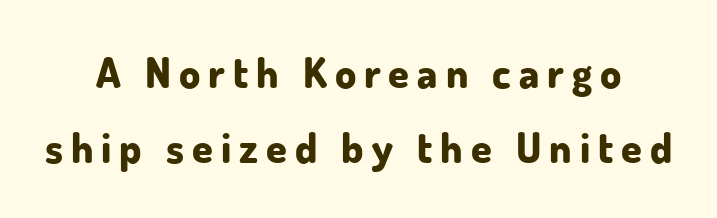
The rendering uses natural spacing where letterforms have individual widths. Line starts and ends both wander, symmetrically. You'd pick this weight for a headline — it's a proper bold. Stroke terminals: plain, sans-serif. The type sits square on the baseline with zero lean.
